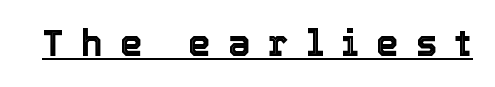
The image shows 36 px text type, upright; set unusually wide letter spacing (+0.49 em), underlined; a medium x-height.
